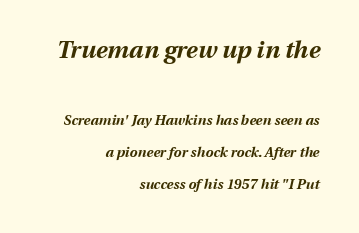
The image shows 24 px bold type, italic (leaning right); set right-aligned, loose line spacing (2.28x), normal letter spacing, not underlined; the first (top) block is 1.71x larger.
